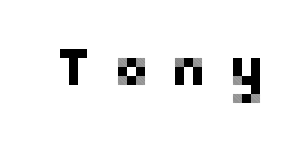
The image shows 54 px sans-serif type, upright; set unusually wide letter spacing (+0.4 em), not underlined; low stroke contrast and a medium x-height.
